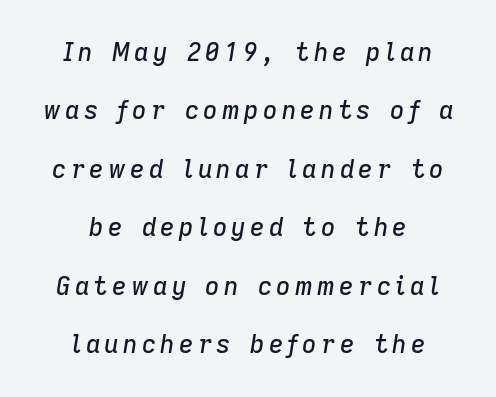
Q: Is the text italic (slanted)? A: Yes, it leans right by about 9 degrees.
Q: Is the text underlined? A: No.
Q: How is the paragraph aligned? A: Centered.
Q: Is the spacing between lines tight, normal or loose? A: Loose.
